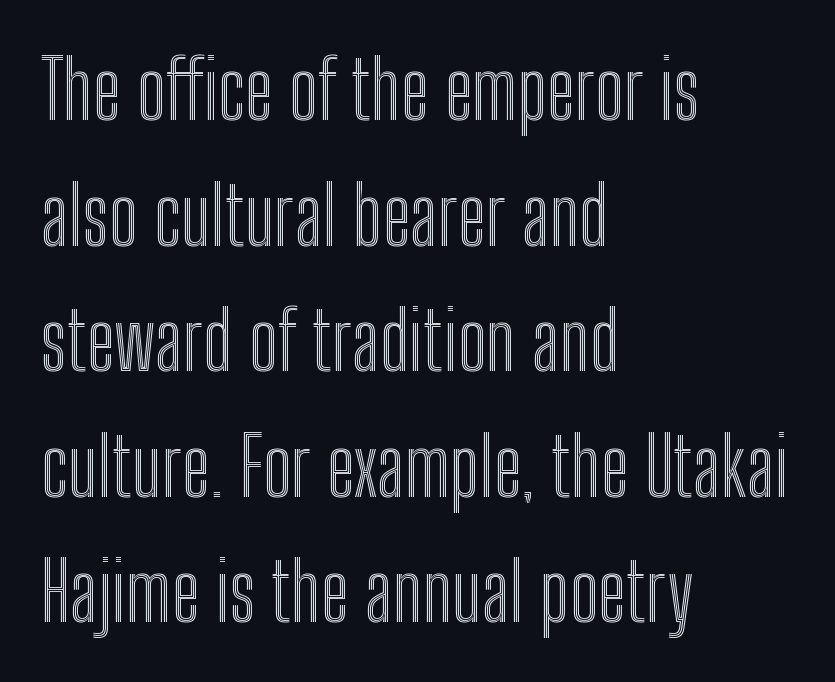
Q: Is the text italic (slanted)? A: No, it is upright.
Q: Is the text underlined? A: No.
Q: How is the paragraph aligned? A: Left-aligned.
Q: Is the spacing between letters normal or unusually wide? A: Normal.
Q: Is the spacing between lines tight, normal or loose? A: Normal.
Q: Width (condensed, normal, or wide)? A: Condensed.
Q: x-height? A: Medium.
Q: Monospaced? A: No.
